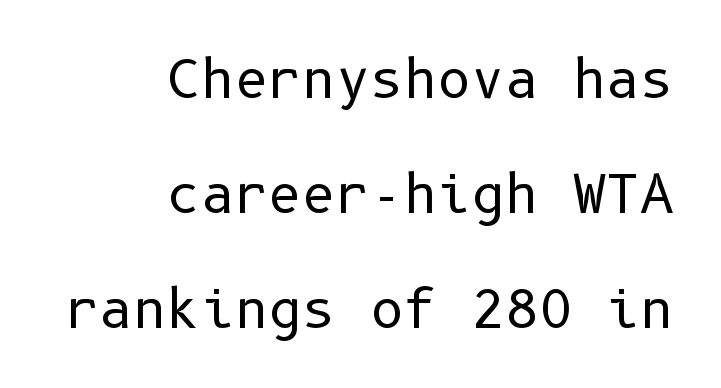
In terms of leading, this rendering errs on the spacious side. Notice how the passage keeps a crisp vertical edge on the right only. If you drew a line through each stem, it would be perfectly vertical. Spacing between characters is what you'd get straight out of the box. Heaviness? Minimal to ordinary, like unemphasized prose.
